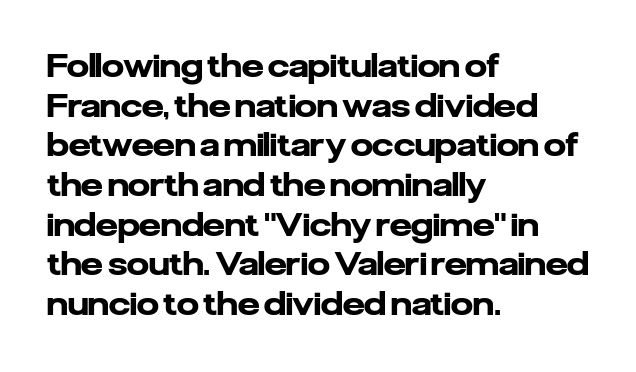
Q: Is the text bold? A: Yes.
Q: Is the text italic (slanted)? A: No, it is upright.
Q: Is the typeface a serif or a sans-serif typeface? A: Sans-serif.
Q: Is the text underlined? A: No.
Q: How is the paragraph aligned? A: Left-aligned.
Q: Is the spacing between letters normal or unusually wide? A: Normal.
Q: Is the spacing between lines tight, normal or loose? A: Normal.
Q: Width (condensed, normal, or wide)? A: Normal.
Q: Stroke contrast? A: Low.
Q: x-height? A: Medium.
Q: Monospaced? A: No.
